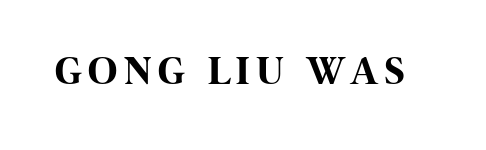
The image shows 40 px bold, condensed sans-serif type, upright; set not underlined; high stroke contrast and a large x-height.
